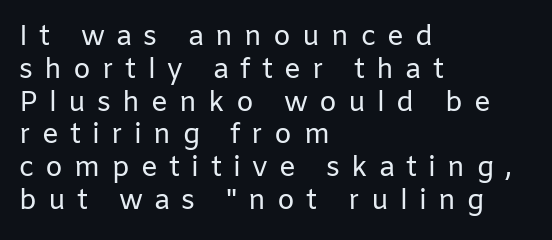
The image shows 28 px regular-weight sans-serif type, upright; set left-aligned, line spacing 1.17x, unusually wide letter spacing (+0.4 em), not underlined; low stroke contrast and a medium x-height.
